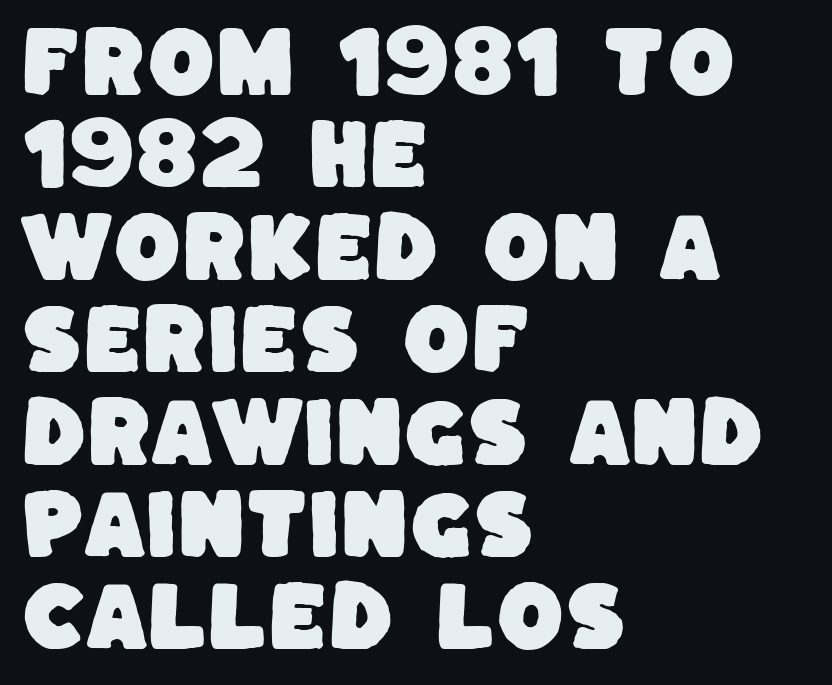
Q: Is the typeface a serif or a sans-serif typeface? A: Sans-serif.
Q: Is the text underlined? A: No.
Q: How is the paragraph aligned? A: Left-aligned.
Q: Is the spacing between letters normal or unusually wide? A: Normal.
Q: Width (condensed, normal, or wide)? A: Normal.
Q: Stroke contrast? A: Low.
Q: x-height? A: Large.
Q: Monospaced? A: No.
